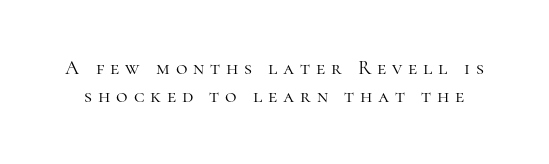
Q: Is the text bold? A: No.
Q: Is the text italic (slanted)? A: No, it is upright.
Q: Is the text underlined? A: No.
Q: Is the spacing between letters normal or unusually wide? A: Unusually wide.
Q: Is the spacing between lines tight, normal or loose? A: Normal.
